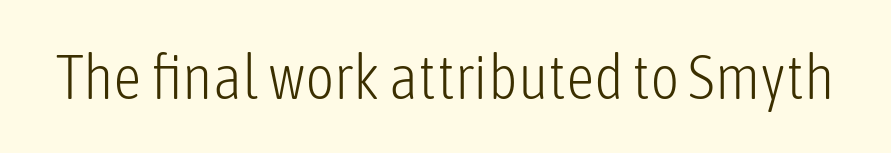
Proportional: the letters do not fall into vertical columns. I'd call this a sans setting — the letters go barefoot. Bold? No — there's no thickening of the strokes. Short note: letters normally spaced. This sample uses an upright cut, with every glyph sitting square on the baseline.
